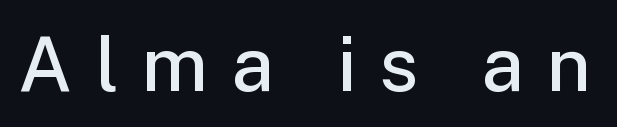
{"serif": "no", "italic": "no", "bold": "semi", "weight": "semibold", "width": "normal", "stroke_contrast": "low", "x_height": "medium", "monospaced": "no", "underline": "no", "letter_spacing": "wide", "letter_spacing_em": 0.3, "glyph_px": 76}
